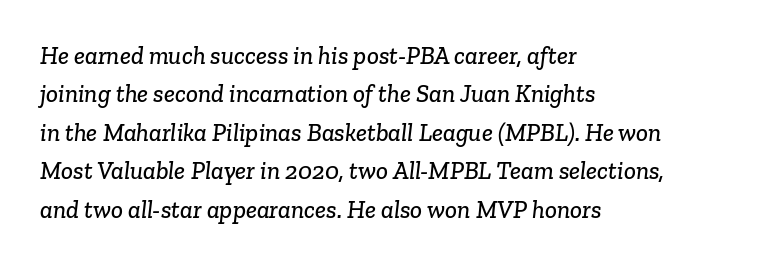
The image shows 25 px text type; set left-aligned, normal line spacing (1.54x), normal letter spacing, not underlined.
